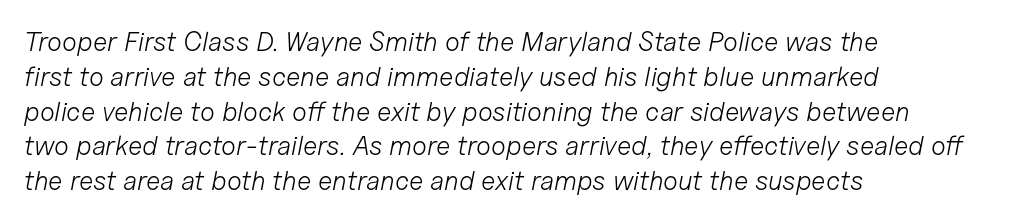
Q: Is the text bold? A: No.
Q: Is the text italic (slanted)? A: Yes, it leans right by about 11 degrees.
Q: Is the text underlined? A: No.
Q: How is the paragraph aligned? A: Left-aligned.
Q: Is the spacing between letters normal or unusually wide? A: Normal.
Q: Is the spacing between lines tight, normal or loose? A: Normal.
